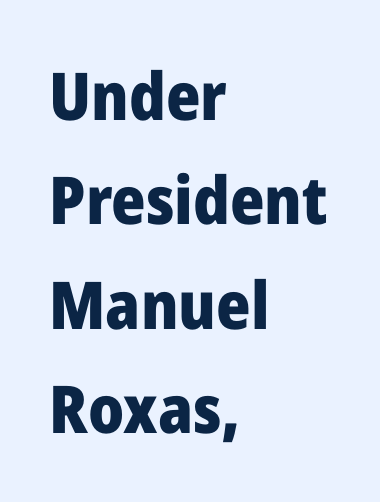
{"serif": "no", "italic": "no", "bold": "yes", "weight": "heavy", "width": "normal", "stroke_contrast": "low", "x_height": "medium", "monospaced": "no", "underline": "no", "align": "left", "line_spacing": "normal", "line_spacing_ratio": 1.58, "letter_spacing": "normal", "letter_spacing_em": 0.0, "glyph_px": 66}
